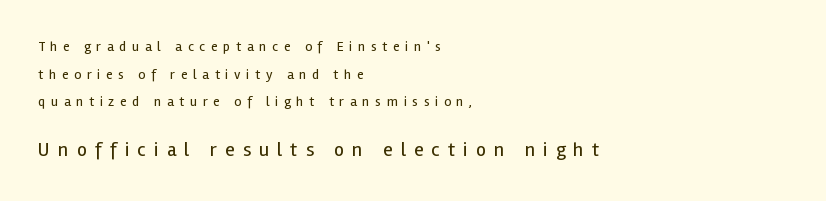
Q: Is the text bold? A: No.
Q: Is the text italic (slanted)? A: No, it is upright.
Q: Is the text underlined? A: No.
Q: How is the paragraph aligned? A: Left-aligned.
Q: Is the spacing between letters normal or unusually wide? A: Unusually wide.
Q: Is the spacing between lines tight, normal or loose? A: Loose.
Q: Which block of text is set in a larger size, the first (top) or the second (bottom)? A: The second (bottom) one.
